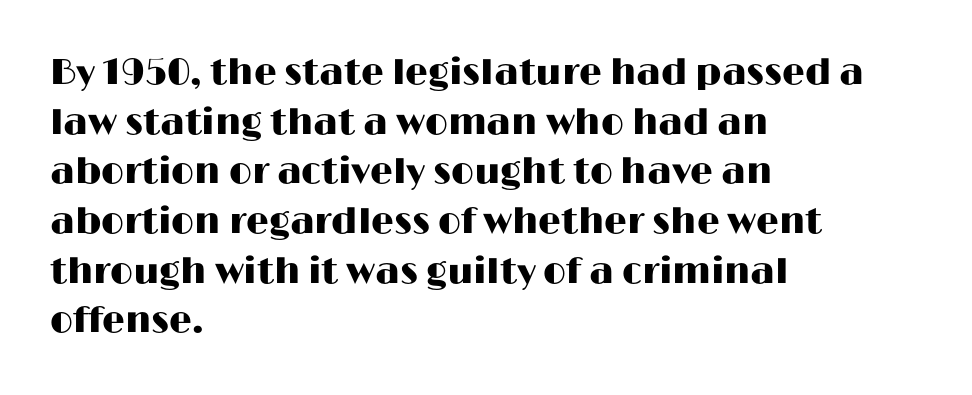
The image shows 36 px wide sans-serif type, upright; set left-aligned, normal line spacing (1.38x), normal letter spacing, not underlined; high stroke contrast and a medium x-height.
